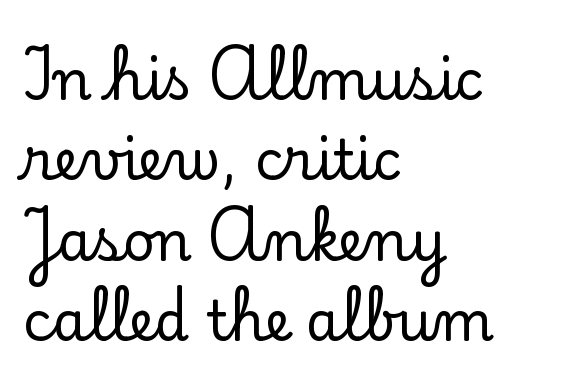
The image shows 55 px serif type, upright; set left-aligned, normal line spacing (1.46x), normal letter spacing, not underlined; low stroke contrast and a small x-height.
